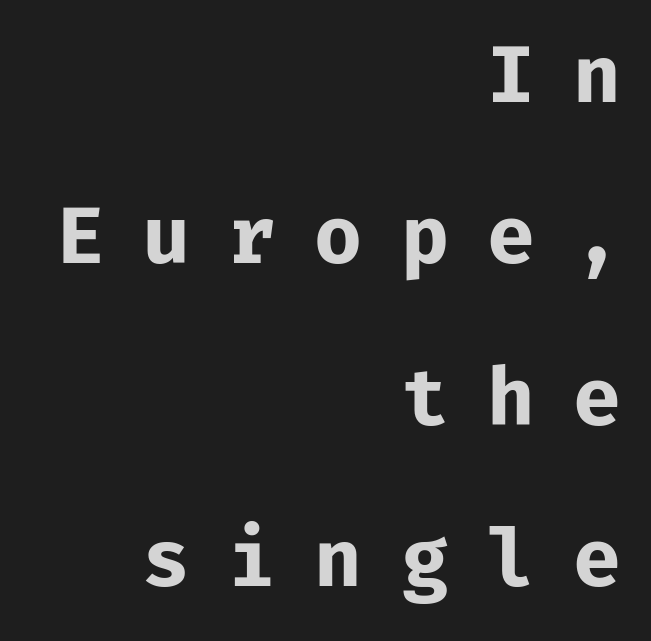
Q: Is the text bold? A: Yes.
Q: Is the text italic (slanted)? A: No, it is upright.
Q: Is the typeface a serif or a sans-serif typeface? A: Sans-serif.
Q: Is the text underlined? A: No.
Q: How is the paragraph aligned? A: Right-aligned.
Q: Is the spacing between letters normal or unusually wide? A: Unusually wide.
Q: Is the spacing between lines tight, normal or loose? A: Loose.
Q: Width (condensed, normal, or wide)? A: Normal.
Q: Stroke contrast? A: Low.
Q: x-height? A: Medium.
Q: Monospaced? A: Yes.
